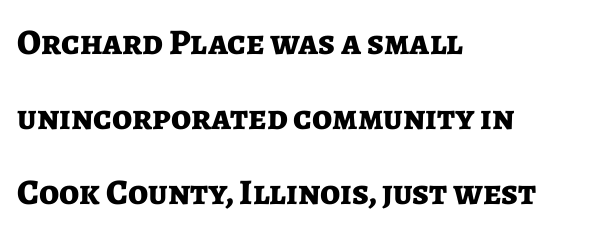
The image shows 36 px bold sans-serif type, upright; set left-aligned, loose line spacing (2.08x), normal letter spacing, not underlined; low stroke contrast and a medium x-height.
